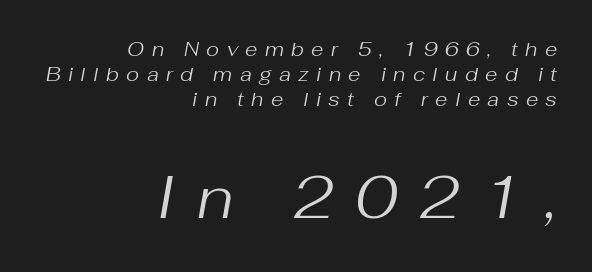
If you drew a ruler down the right edge, every line would touch it. You could not count columns in this text — the font is proportionally spaced. Which chunk is bigger? The second one — the bottom block dwarfs the top. The glyphs look as if they've been sheared to an angle.
